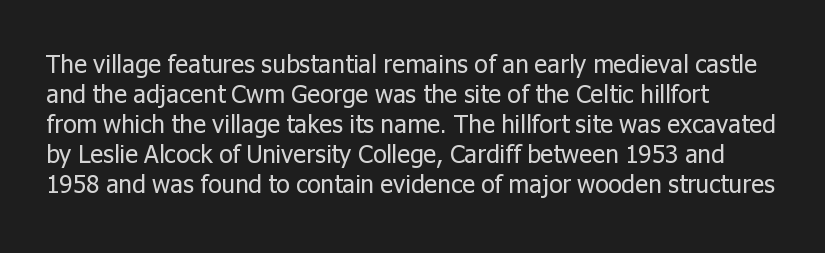
Q: Is the text bold? A: No.
Q: Is the text italic (slanted)? A: No, it is upright.
Q: Is the text underlined? A: No.
Q: Is the spacing between letters normal or unusually wide? A: Normal.
